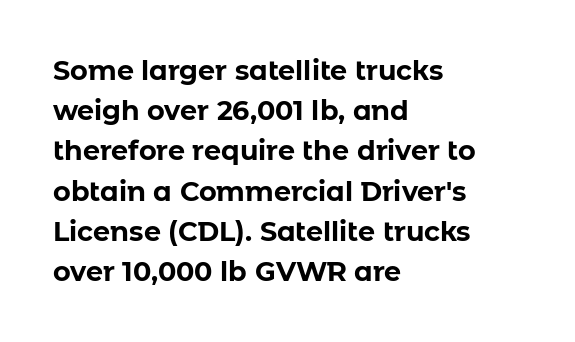
The rag falls on the right side of this text block. The axis of the letterforms is exactly vertical. Descender tails drop into unmarked territory. Inter-character spacing is left at the font's built-in metrics. Heavy, bold letterforms.
